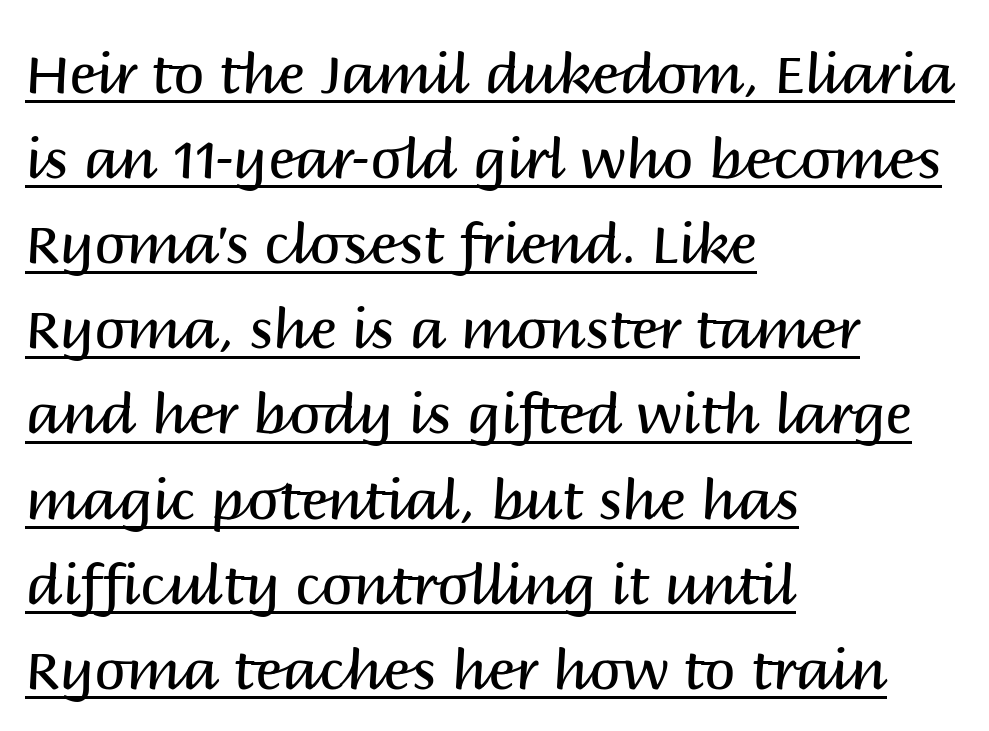
Line starts are locked; line ends wander. This sample has the flowing, uneven cadence of proportional lettering. Check the space under the baseline: a stroke is drawn there. Glyph-to-glyph distance matches everyday printed text.
